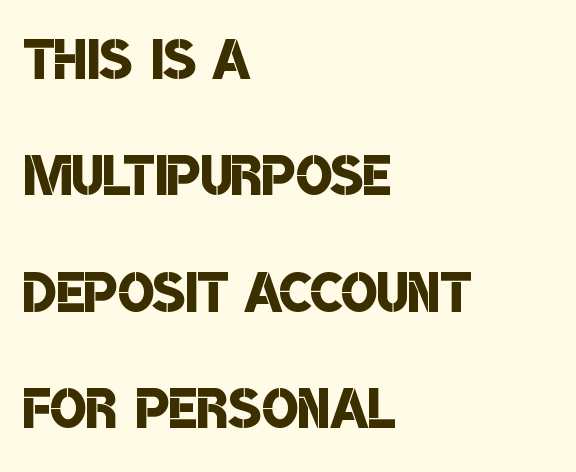
The image shows 76 px semibold, condensed sans-serif type; set left-aligned, normal line spacing (1.53x), normal letter spacing, not underlined; low stroke contrast and a large x-height.
